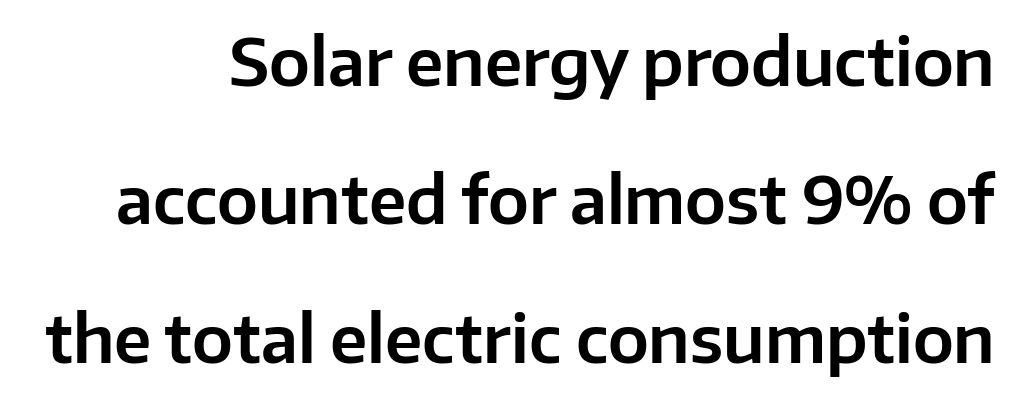
Rule under the text: the space is simply empty. The font's upright variant was chosen for this text. This sample uses plain, unmodified letter spacing. Stroke terminals: plain, sans-serif. This sample has the flowing, uneven cadence of proportional lettering.
